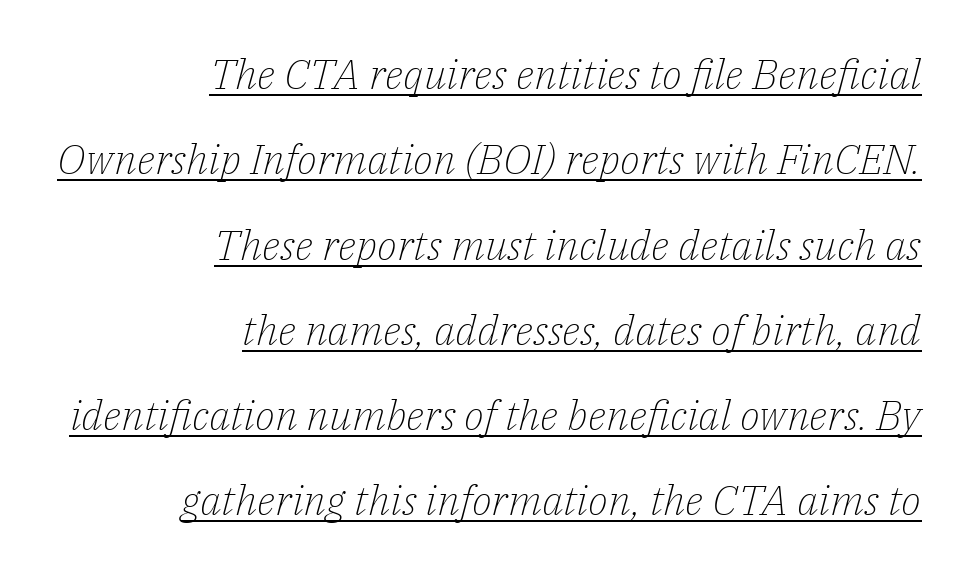
Serifs: yes, visible at the terminals of the letterforms. Is this a heavy cut? Hardly; it is regular or lighter. Each letter keeps its own natural width here, so spacing adapts to shape. Quick note: italic. The lines are quadded right.
